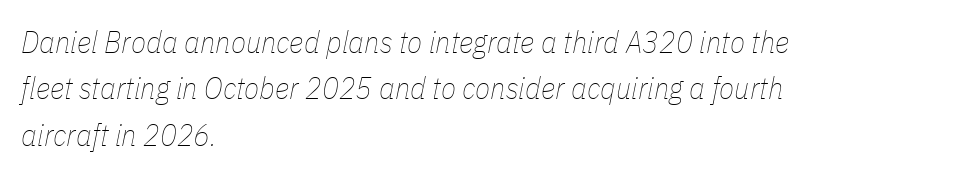
{"italic": "yes", "lean": "right", "slant_degrees": 11, "bold": "no", "weight": "thin", "width": "condensed", "stroke_contrast": "low", "x_height": "medium", "monospaced": "no", "underline": "no", "align": "left", "line_spacing": "normal", "line_spacing_ratio": 1.5, "letter_spacing": "normal", "letter_spacing_em": 0.0, "glyph_px": 31}
